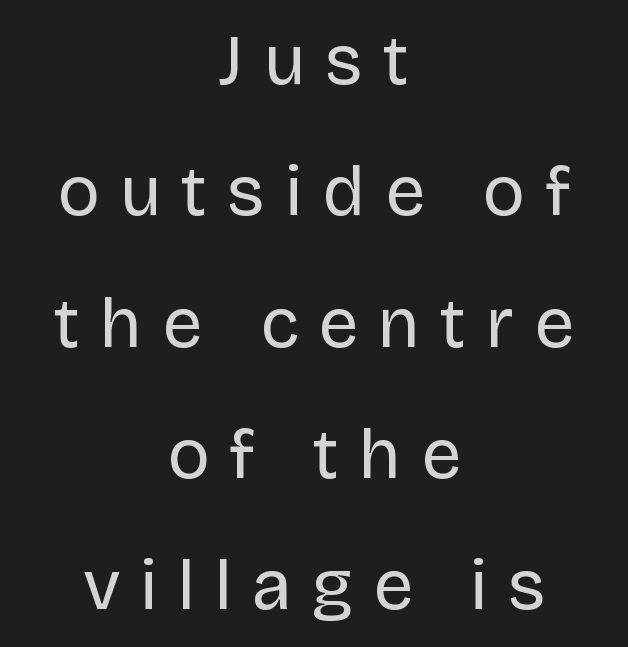
The face used here is proportionally spaced, like ordinary book or web type. Horizontally, the lines are justified to the midpoint only. Weight: regular or lighter. Serifs: no, the terminals of the letterforms are clean. The string is rendered with underlining switched off. Italic: no, the glyphs are upright roman.
